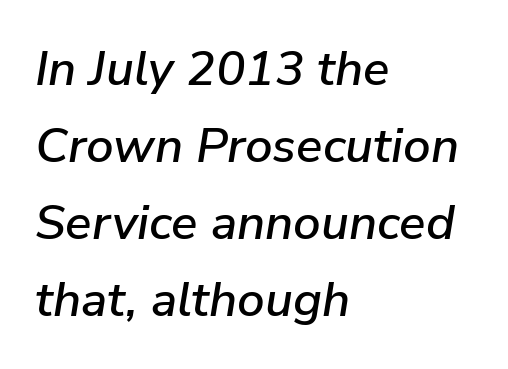
The image shows 49 px text type, italic (leaning right); set left-aligned, normal line spacing (1.57x), normal letter spacing, not underlined; low stroke contrast and a medium x-height.
